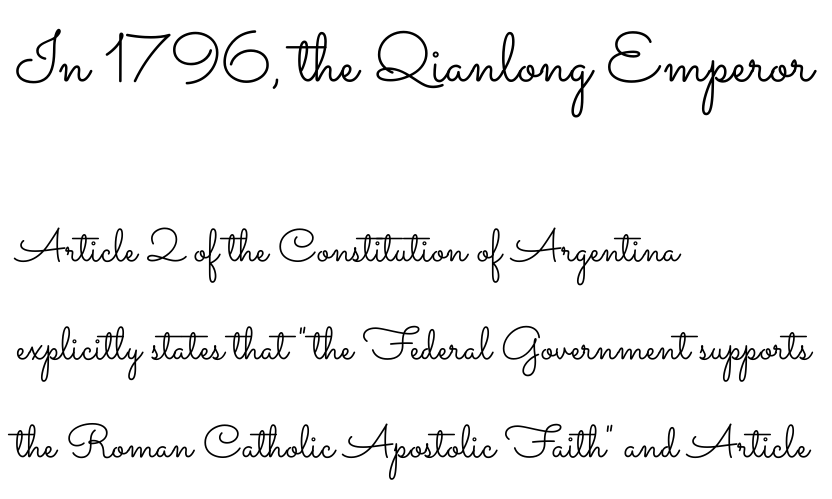
Q: Is the text bold? A: No.
Q: Is the text italic (slanted)? A: Yes.
Q: Is the text underlined? A: No.
Q: How is the paragraph aligned? A: Left-aligned.
Q: Is the spacing between letters normal or unusually wide? A: Normal.
Q: Is the spacing between lines tight, normal or loose? A: Loose.
Q: Which block of text is set in a larger size, the first (top) or the second (bottom)? A: The first (top) one.
Q: Width (condensed, normal, or wide)? A: Wide.
Q: Stroke contrast? A: Low.
Q: x-height? A: Small.
Q: Monospaced? A: No.
